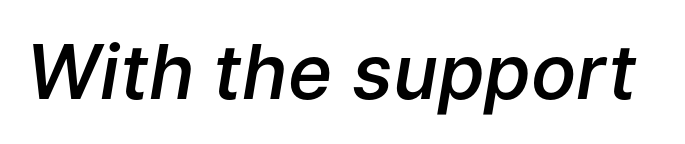
The image shows 75 px semibold type, italic (leaning right); set normal letter spacing, not underlined; low stroke contrast and a medium x-height.
